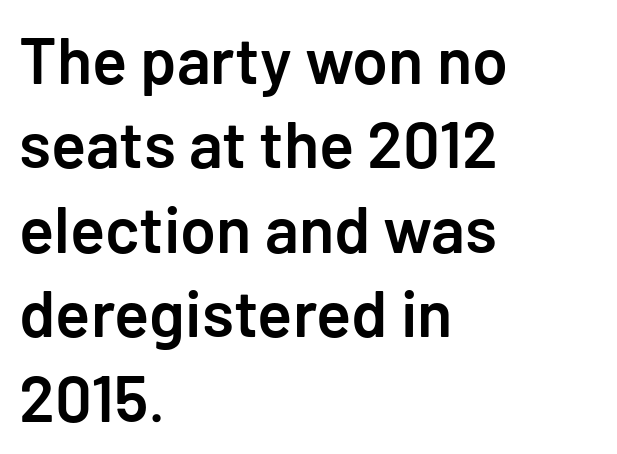
The image shows 65 px semibold sans-serif type, upright; set left-aligned, normal line spacing (1.3x), normal letter spacing, not underlined; low stroke contrast and a medium x-height.
